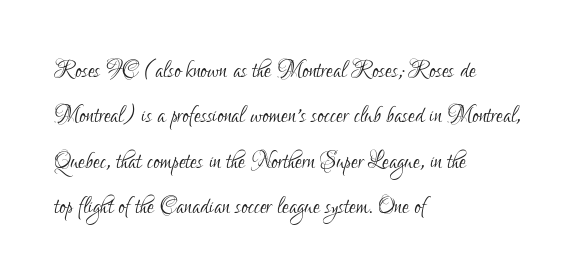
Descenders are the only things crossing below the line. How would I describe the line gaps? Plain and ordinary. The letters advance in unequal steps, a hallmark of proportional type. I'd call this a sans setting — the letters go barefoot. Between one letter and the next there's only the usual sliver of space.
